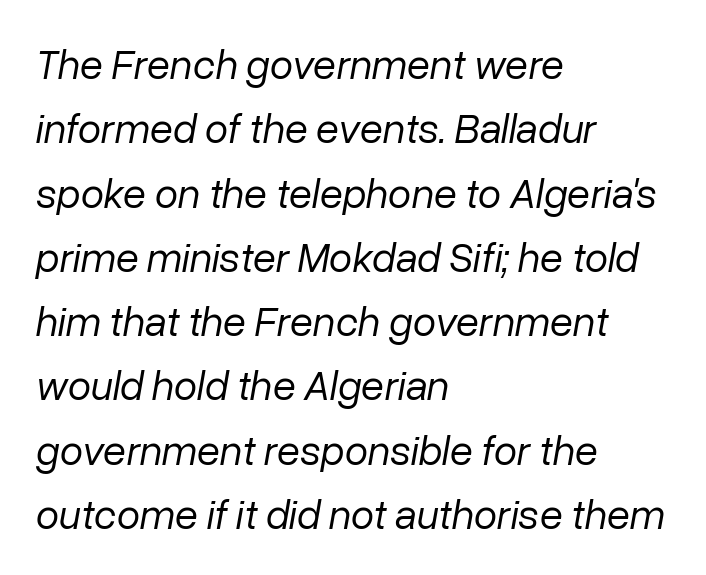
The image shows 42 px regular-weight type, italic (leaning right); set left-aligned, normal line spacing (1.53x), normal letter spacing, not underlined; low stroke contrast and a medium x-height.
